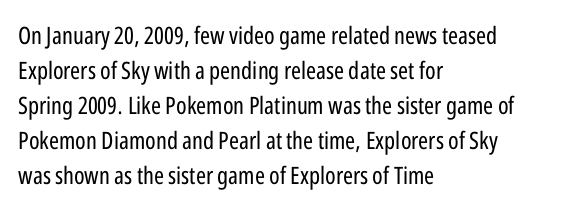
Q: Is the text bold? A: No.
Q: Is the text italic (slanted)? A: No, it is upright.
Q: Is the text underlined? A: No.
Q: How is the paragraph aligned? A: Left-aligned.
Q: Is the spacing between letters normal or unusually wide? A: Normal.
Q: Is the spacing between lines tight, normal or loose? A: Normal.
